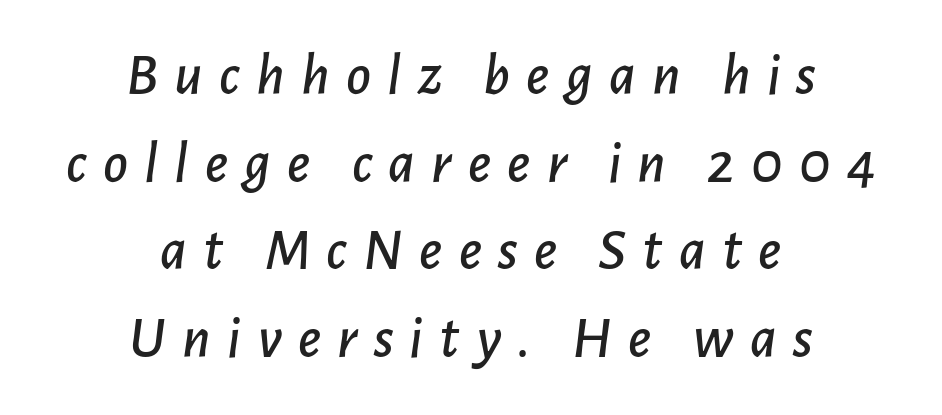
Does the lettering tilt? It does — this is italic. Compared with typical paragraphs, the rows here are spaced about the same. Has an underline been added? It has not. This sample uses expanded letter spacing, leaving extra air between glyphs.
